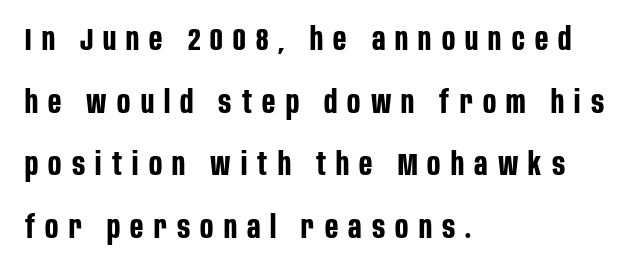
The image shows 31 px bold, condensed sans-serif type, upright; set left-aligned, loose line spacing (2.02x), unusually wide letter spacing (+0.33 em), not underlined; low stroke contrast and a large x-height.
